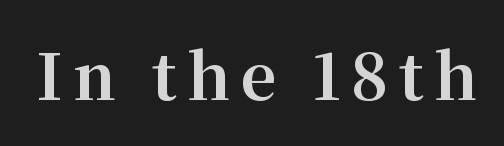
The image shows 63 px bold serif type, upright; set not underlined; medium stroke contrast and a medium x-height.
